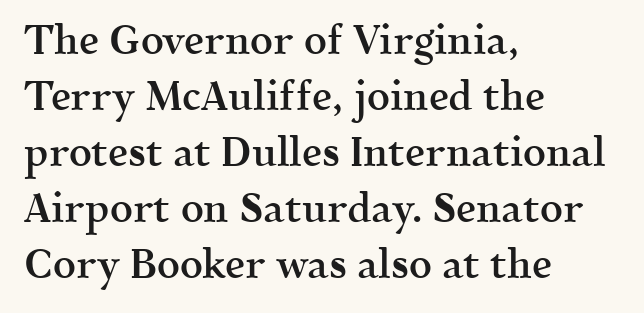
{"serif": "yes", "italic": "no", "bold": "semi", "weight": "semibold", "width": "normal", "x_height": "medium", "monospaced": "no", "underline": "no", "align": "left", "line_spacing": "normal", "line_spacing_ratio": 1.4, "letter_spacing": "normal", "letter_spacing_em": 0.0, "glyph_px": 40}
